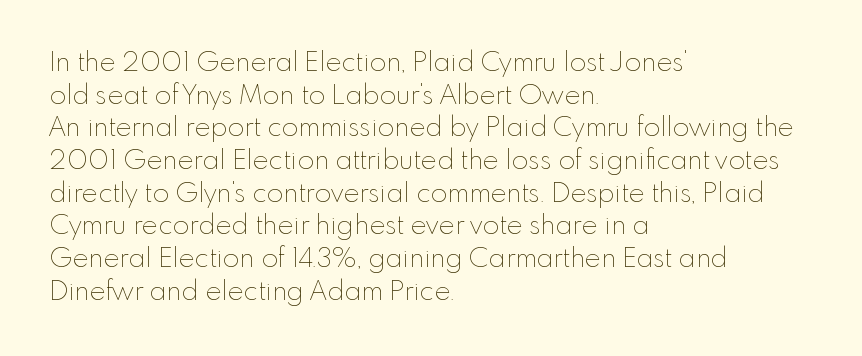
What stands out about the letter spacing? Nothing — it is the standard amount. This is not heavy type; no bold has been used. Just letters on the line, the space beneath them empty. Notice how the stems are strictly vertical — no italics here. This rendering uses left alignment, leaving the right contour irregular.
